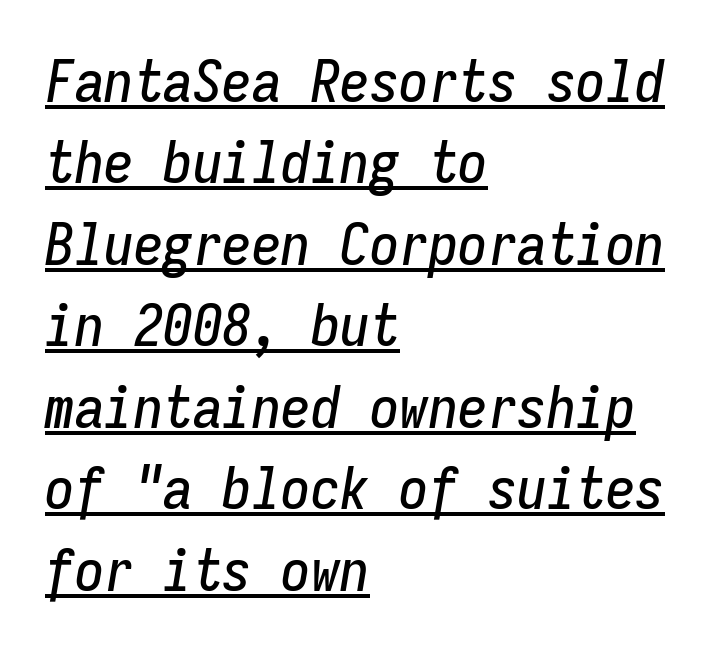
Caption: multi-line text, flush left, ragged right. Caption: lettering with a line underneath. Each letter, wide or thin by design, is forced into the same width here. Yep, that's italic — everything's leaning. Students, observe: this is what conventionally led text looks like.
